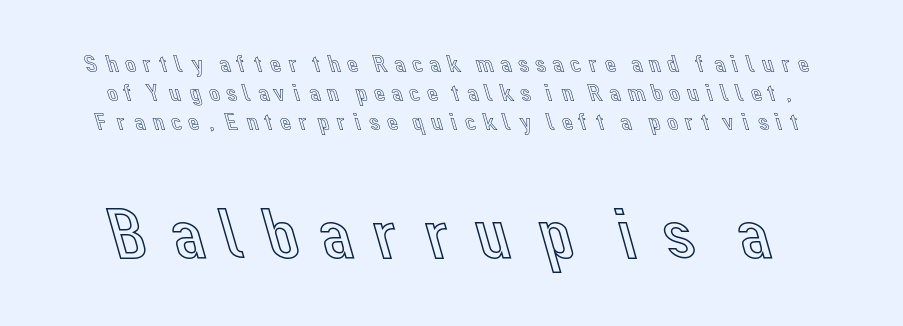
{"width": "normal", "x_height": "medium", "monospaced": "no", "underline": "no", "line_spacing_ratio": 1.16, "larger_block": "second", "size_ratio": 2.96, "glyph_px": 74}
